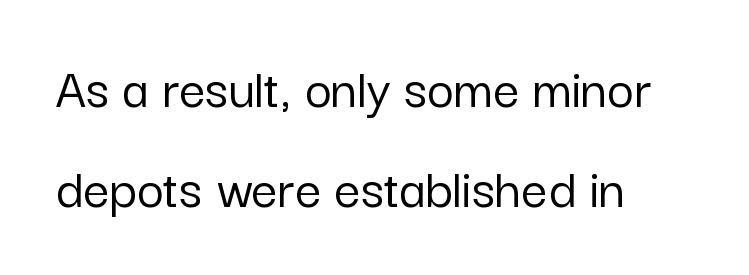
{"serif": "no", "italic": "no", "width": "normal", "stroke_contrast": "low", "x_height": "medium", "monospaced": "no", "underline": "no", "align": "left", "line_spacing_ratio": 1.72, "letter_spacing": "normal", "letter_spacing_em": 0.0, "glyph_px": 58}
